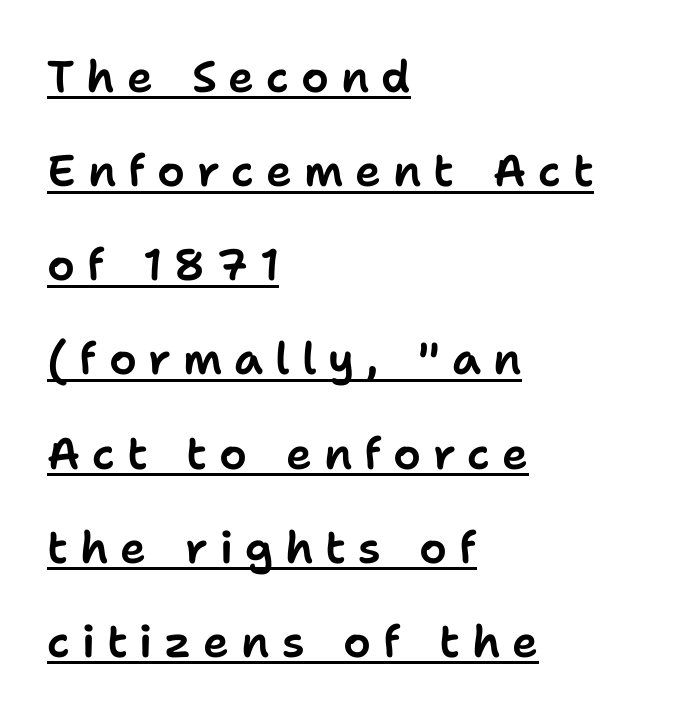
Q: Is the text italic (slanted)? A: No, it is upright.
Q: Is the typeface a serif or a sans-serif typeface? A: Sans-serif.
Q: Is the text underlined? A: Yes.
Q: How is the paragraph aligned? A: Left-aligned.
Q: Is the spacing between letters normal or unusually wide? A: Unusually wide.
Q: Is the spacing between lines tight, normal or loose? A: Loose.
Q: Width (condensed, normal, or wide)? A: Normal.
Q: Stroke contrast? A: Low.
Q: x-height? A: Medium.
Q: Monospaced? A: No.
